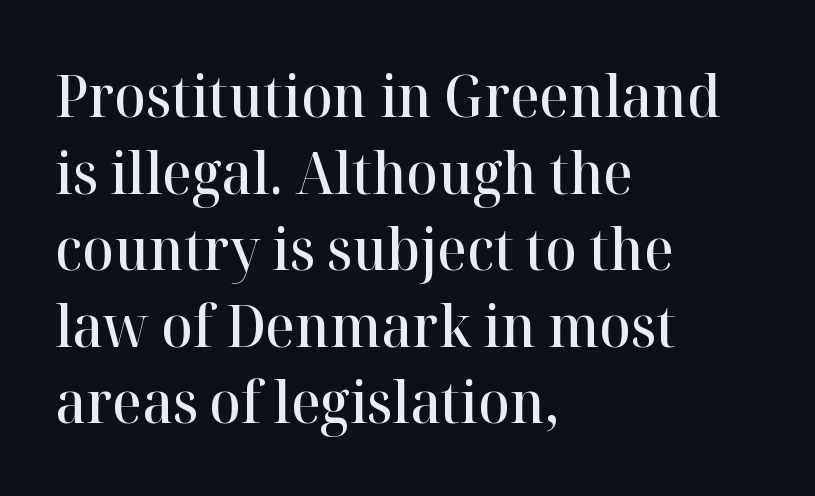
Spacing between characters is what you'd get straight out of the box. The lettering stays uniformly vertical, giving the passage a roman look. A serif font was chosen for this passage. One glance says typical: line gaps are just what's usual. Each letter keeps its own natural width here, so spacing adapts to shape.
